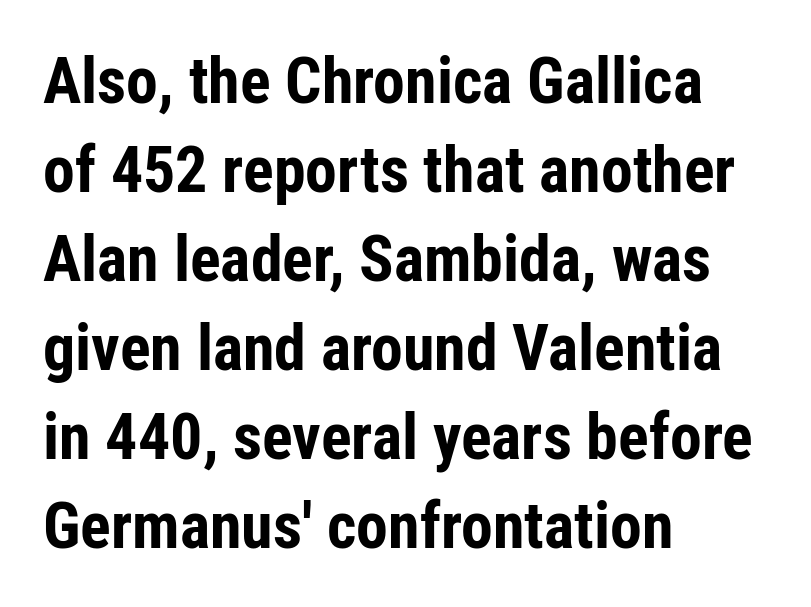
Q: Is the text bold? A: Yes.
Q: Is the text italic (slanted)? A: No, it is upright.
Q: Is the typeface a serif or a sans-serif typeface? A: Sans-serif.
Q: Is the text underlined? A: No.
Q: How is the paragraph aligned? A: Left-aligned.
Q: Is the spacing between letters normal or unusually wide? A: Normal.
Q: Is the spacing between lines tight, normal or loose? A: Normal.
Q: Width (condensed, normal, or wide)? A: Condensed.
Q: Stroke contrast? A: Low.
Q: x-height? A: Medium.
Q: Monospaced? A: No.
